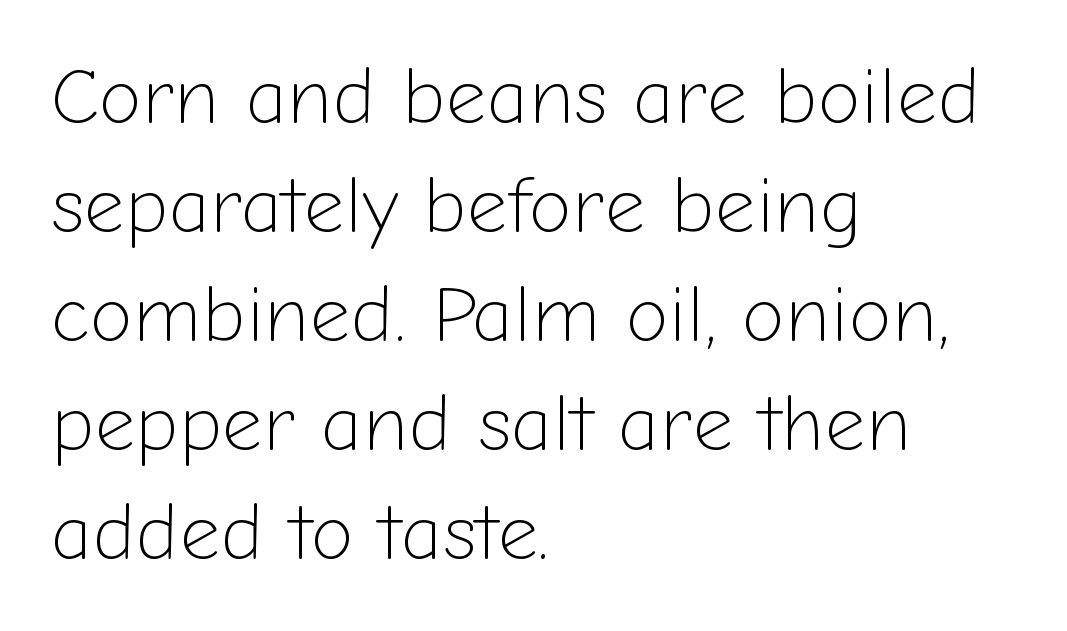
{"serif": "no", "italic": "no", "bold": "no", "weight": "light", "width": "normal", "stroke_contrast": "low", "x_height": "medium", "monospaced": "no", "underline": "no", "align": "left", "line_spacing": "normal", "line_spacing_ratio": 1.38, "letter_spacing": "normal", "letter_spacing_em": 0.0, "glyph_px": 79}
